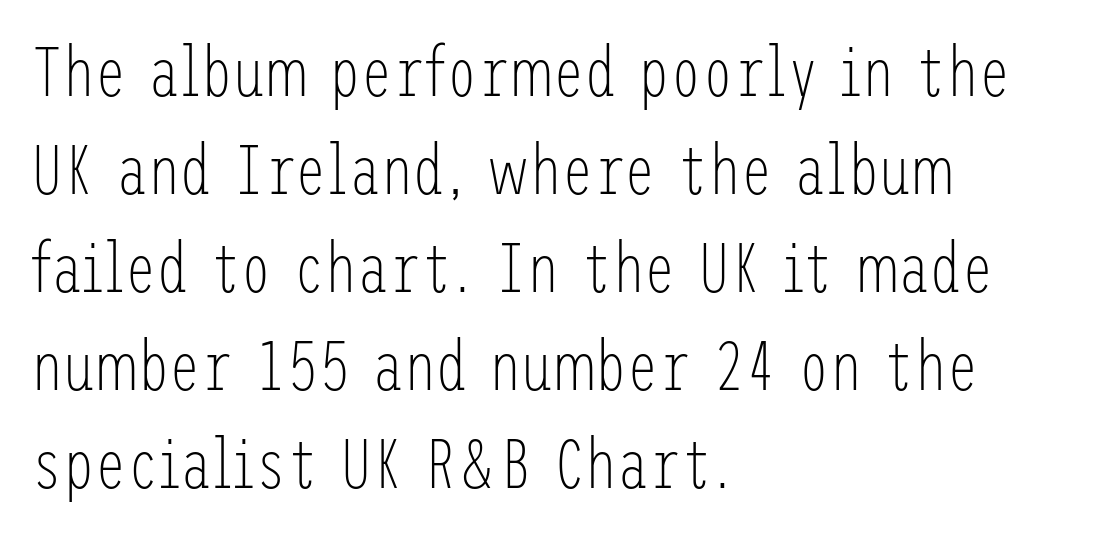
The lines are quadded left. Nobody touched the tracking dial on this one. Check the space under the baseline: it is left empty. Font category for this specimen: sans-serif.
